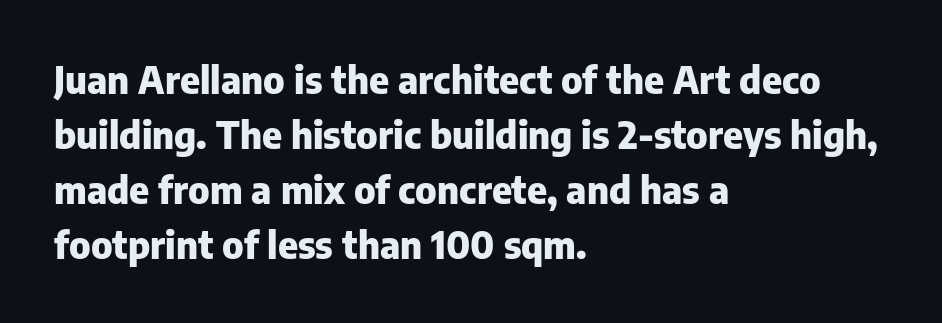
These lines were composed using upright roman letters. The rendering shows plain stroke endings on the letterforms — a sans-serif design. Vertically, the passage feels balanced, rows spaced as you'd expect. Underlining? Definitely not there. The sample has been set heavy, in full bold. Is this a fixed-width face? No — the glyphs have proportional, varying widths.
